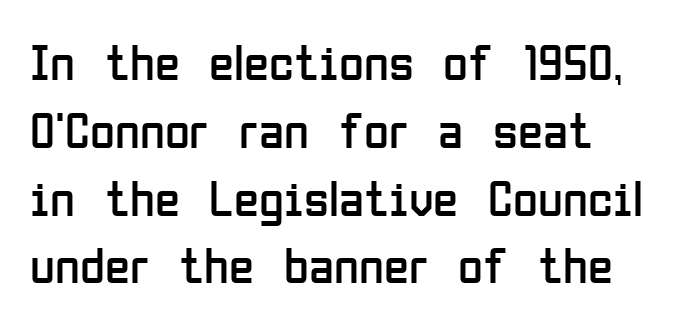
The image shows 51 px regular-weight, condensed sans-serif type, upright; set normal line spacing (1.33x), normal letter spacing, not underlined; low stroke contrast and a medium x-height.
